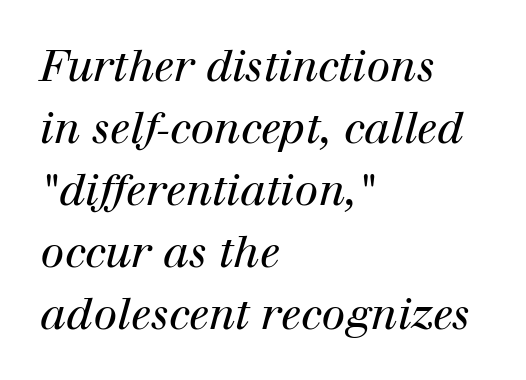
Each letter's strokes conclude with small projecting serifs. Summary of weight: not heavy and not bold. Layout note: lines flush left. It's the slanting kind of type. The space between consecutive lines is moderate. Here the glyphs are tracked normally, forming tight word shapes.
